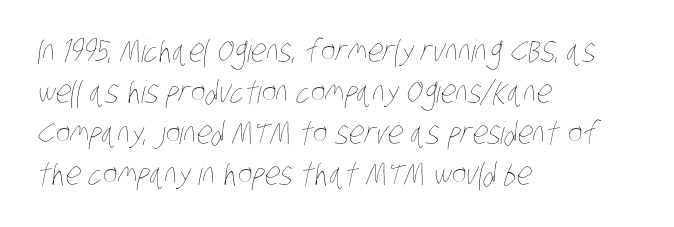
The string is rendered with underlining switched off. Think of a printed novel: that variable character pitch is what you see here. Compared with typical paragraphs, the rows here are spaced about the same. There is no visible air inserted between adjacent glyphs. Stems here are at most as thick as an everyday book face. Is the block centered? No — it sits flush against the left margin.
